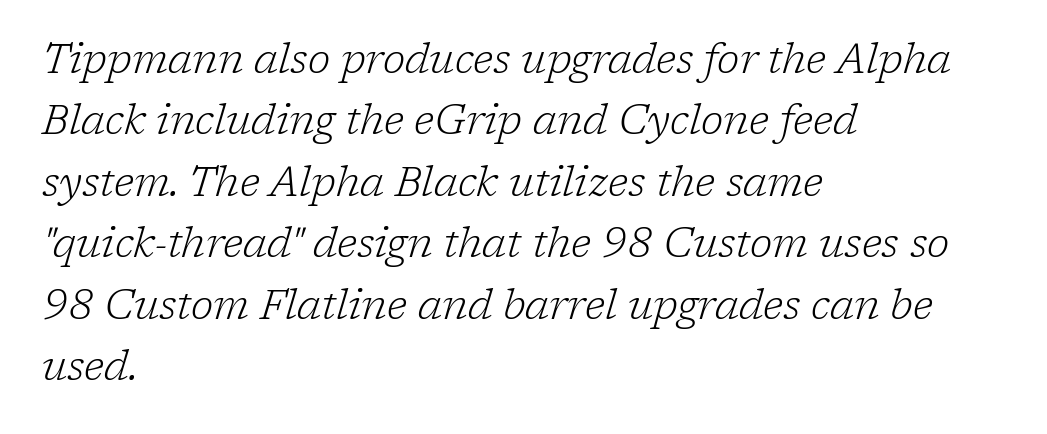
Q: Is the text bold? A: No.
Q: Is the text italic (slanted)? A: Yes, it leans right by about 17 degrees.
Q: Is the typeface a serif or a sans-serif typeface? A: Serif.
Q: Is the text underlined? A: No.
Q: How is the paragraph aligned? A: Left-aligned.
Q: Is the spacing between letters normal or unusually wide? A: Normal.
Q: Is the spacing between lines tight, normal or loose? A: Normal.
Q: Width (condensed, normal, or wide)? A: Normal.
Q: Stroke contrast? A: Low.
Q: x-height? A: Medium.
Q: Monospaced? A: No.
